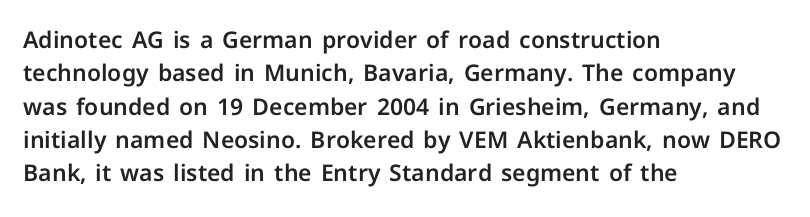
The image shows 23 px text type, upright; set left-aligned, normal line spacing (1.45x), normal letter spacing, not underlined.
